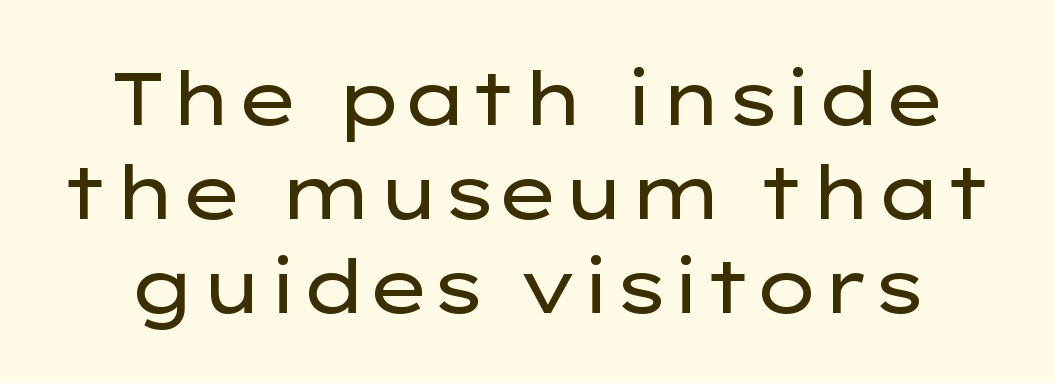
Q: Is the text bold? A: No.
Q: Is the text italic (slanted)? A: No, it is upright.
Q: Is the typeface a serif or a sans-serif typeface? A: Sans-serif.
Q: Is the text underlined? A: No.
Q: Is the spacing between letters normal or unusually wide? A: Normal.
Q: Is the spacing between lines tight, normal or loose? A: Normal.
Q: Width (condensed, normal, or wide)? A: Wide.
Q: Stroke contrast? A: Low.
Q: x-height? A: Medium.
Q: Monospaced? A: No.
